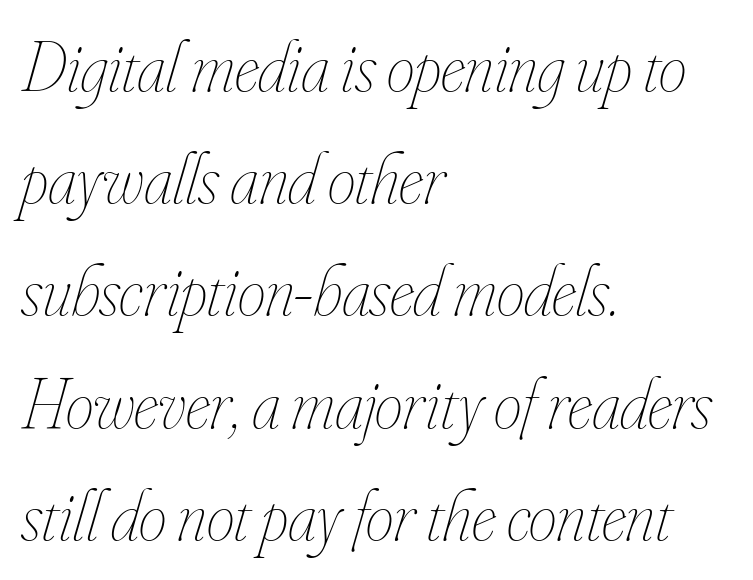
{"italic": "yes", "lean": "right", "slant_degrees": 16, "bold": "no", "weight": "thin", "width": "condensed", "stroke_contrast": "low", "x_height": "small", "monospaced": "no", "underline": "no", "align": "left", "line_spacing": "normal", "line_spacing_ratio": 1.58, "letter_spacing": "normal", "letter_spacing_em": 0.0, "glyph_px": 71}
